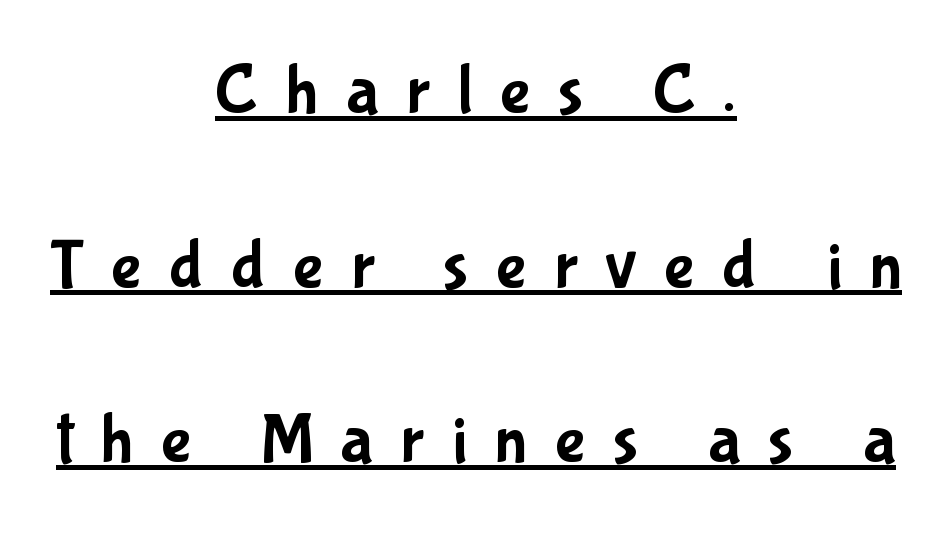
{"serif": "no", "italic": "no", "width": "condensed", "stroke_contrast": "low", "x_height": "medium", "monospaced": "no", "underline": "yes", "align": "center", "line_spacing": "loose", "line_spacing_ratio": 2.46, "letter_spacing": "wide", "letter_spacing_em": 0.39, "glyph_px": 71}
